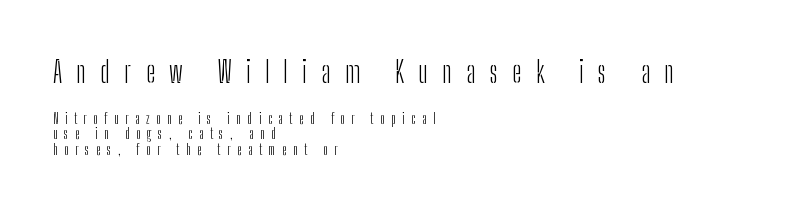
The image shows 30 px light, condensed sans-serif type, upright; set left-aligned, tight line spacing (1.1x), unusually wide letter spacing (+0.47 em), not underlined; the first (top) block is 2.14x larger; low stroke contrast and a medium x-height.
